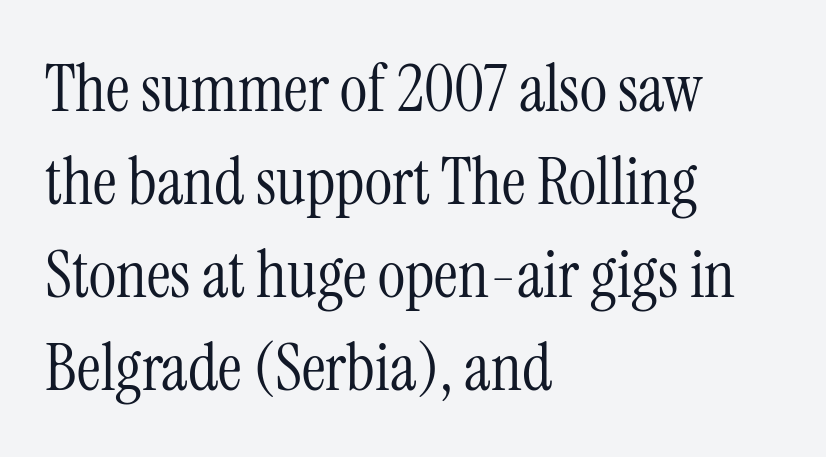
The image shows 66 px light, condensed serif type, upright; set left-aligned, normal line spacing (1.41x), normal letter spacing, not underlined; medium stroke contrast and a medium x-height.
